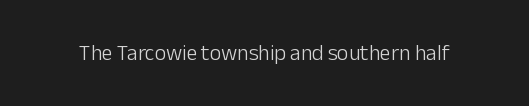
The space directly below the letters is spotless. Quick note: not italic, upright. The line texture is even and compact thanks to regular tracking. These glyphs show unthickened strokes, regular width or finer.
